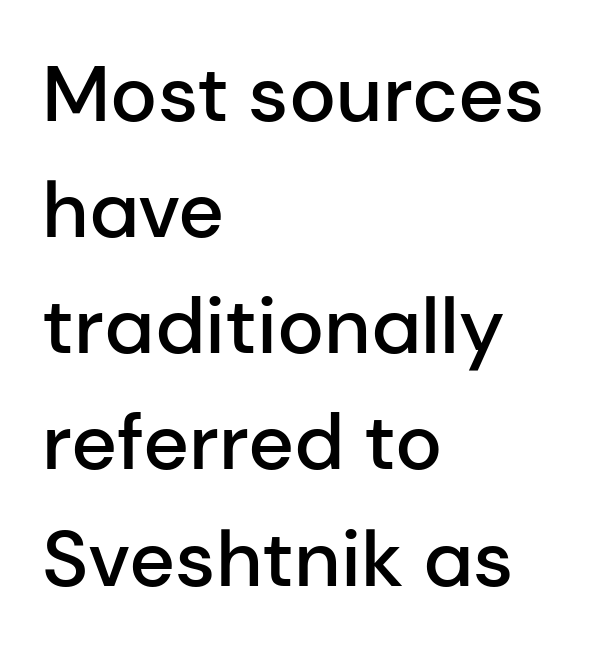
The image shows 79 px semibold sans-serif type, upright; set left-aligned, normal line spacing (1.47x), normal letter spacing, not underlined; low stroke contrast and a medium x-height.
